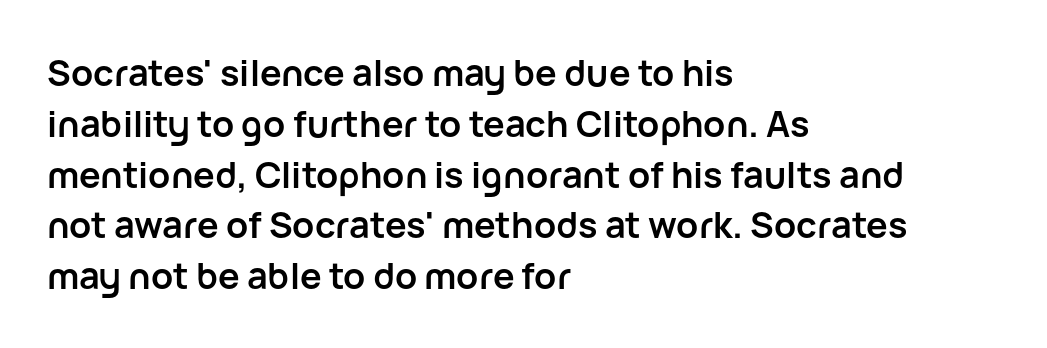
{"serif": "no", "italic": "no", "bold": "yes", "weight": "semibold", "width": "normal", "stroke_contrast": "low", "x_height": "medium", "monospaced": "no", "underline": "no", "align": "left", "line_spacing": "normal", "line_spacing_ratio": 1.41, "letter_spacing": "normal", "letter_spacing_em": 0.0, "glyph_px": 36}
